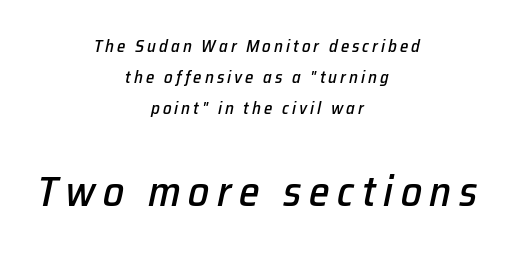
{"italic": "yes", "lean": "right", "slant_degrees": 12, "width": "normal", "stroke_contrast": "low", "x_height": "medium", "monospaced": "no", "underline": "no", "align": "center", "line_spacing_ratio": 1.81, "larger_block": "second", "size_ratio": 2.47, "glyph_px": 42}
